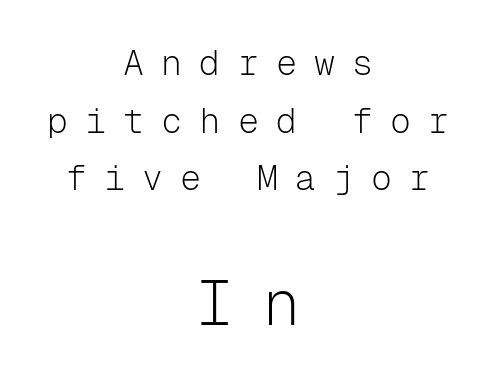
The rendering uses typewriter-style spacing with identical character cells. This reads as an unemphasized weight, regular at the heaviest. The rendering inserts visible extra space after every character. The rendering positions every line midway between the sides. The type sits square on the baseline with zero lean.
